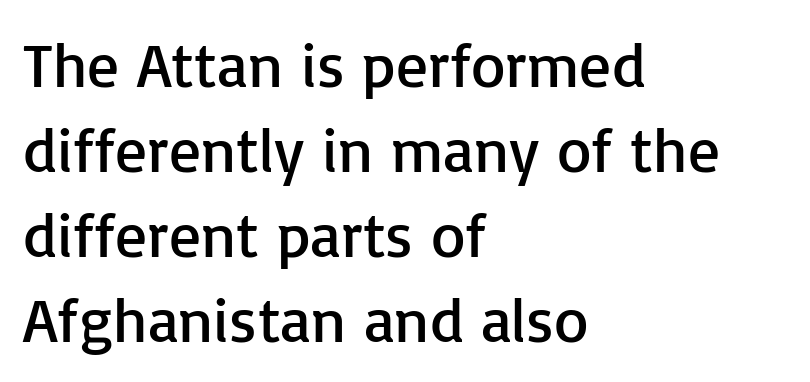
Q: Is the text bold? A: No.
Q: Is the text italic (slanted)? A: No, it is upright.
Q: Is the typeface a serif or a sans-serif typeface? A: Sans-serif.
Q: Is the text underlined? A: No.
Q: How is the paragraph aligned? A: Left-aligned.
Q: Is the spacing between letters normal or unusually wide? A: Normal.
Q: Is the spacing between lines tight, normal or loose? A: Normal.
Q: Width (condensed, normal, or wide)? A: Normal.
Q: Stroke contrast? A: Low.
Q: x-height? A: Medium.
Q: Monospaced? A: No.
